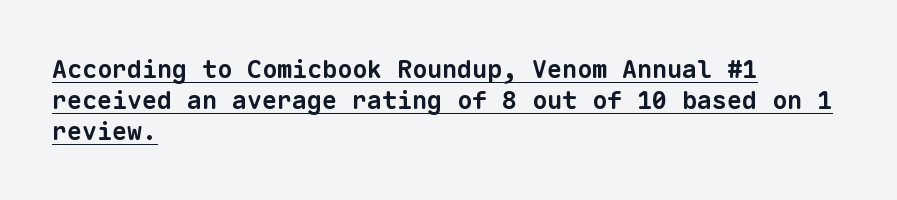
The image shows 25 px bold type; set left-aligned, line spacing 1.24x, normal letter spacing, underlined.
